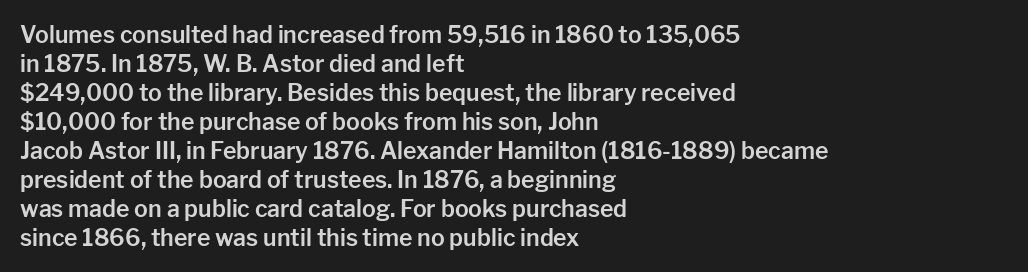
Q: Is the text italic (slanted)? A: No, it is upright.
Q: Is the text underlined? A: No.
Q: How is the paragraph aligned? A: Left-aligned.
Q: Is the spacing between letters normal or unusually wide? A: Normal.
Q: Is the spacing between lines tight, normal or loose? A: Normal.
